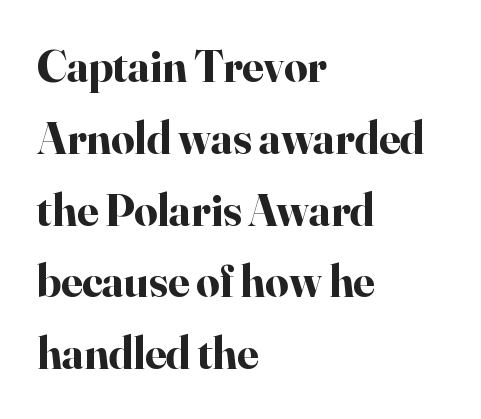
The gaps between neighbouring characters are ordinary and unremarkable. This sample uses a serif face. The ragged edge is on the right, which tells us the setting is flush left. This rendering features lettering with no underline. Compared with typical paragraphs, the rows here are spaced about the same. Character widths vary here, with narrow letters taking less room than wide ones.
